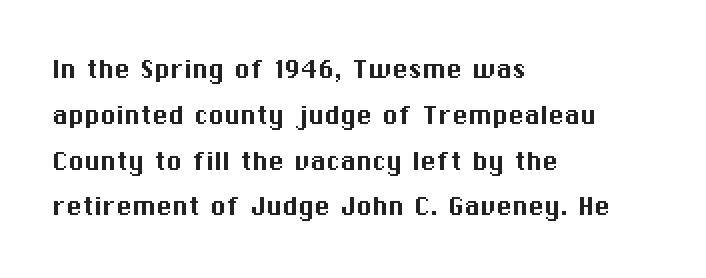
Leading: standard. No extra tracking has been applied to these lines. Leftover space on each line is placed entirely after the last word. Rendered with straight, roman letterforms. A bare baseline throughout the passage. The typeface chosen for these lines omits serifs.
